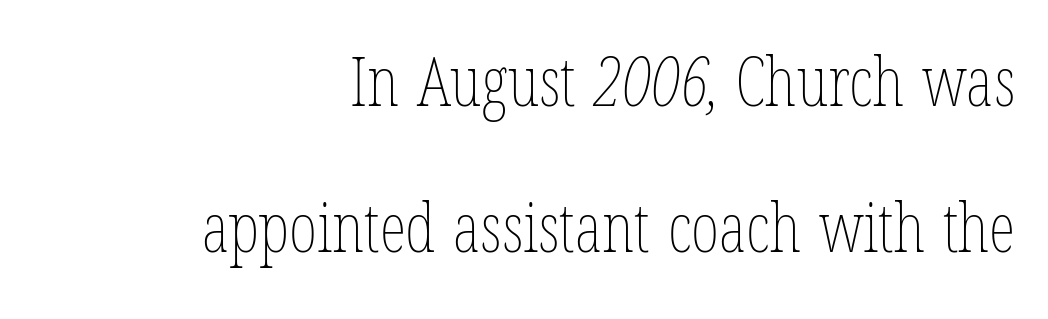
{"bold": "no", "weight": "thin", "width": "condensed", "stroke_contrast": "low", "x_height": "medium", "monospaced": "no", "underline": "no", "align": "right", "line_spacing": "loose", "line_spacing_ratio": 2.14, "letter_spacing": "normal", "letter_spacing_em": 0.0, "glyph_px": 68}
